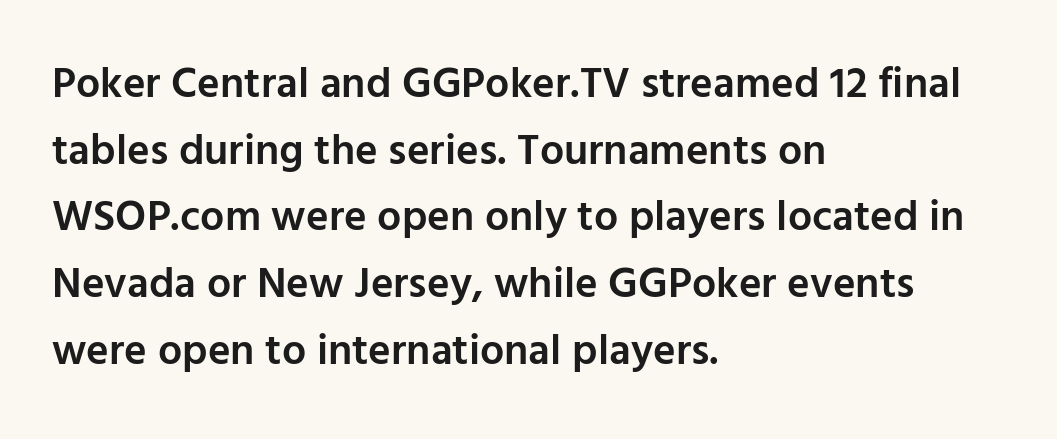
Q: Is the text bold? A: Semi-bold.
Q: Is the text italic (slanted)? A: No, it is upright.
Q: Is the typeface a serif or a sans-serif typeface? A: Sans-serif.
Q: Is the text underlined? A: No.
Q: How is the paragraph aligned? A: Left-aligned.
Q: Is the spacing between letters normal or unusually wide? A: Normal.
Q: Is the spacing between lines tight, normal or loose? A: Normal.
Q: Width (condensed, normal, or wide)? A: Normal.
Q: Stroke contrast? A: Low.
Q: x-height? A: Medium.
Q: Monospaced? A: No.
